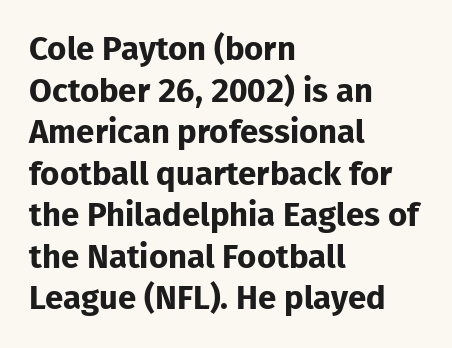
The letters carry no serifs — their stems end cleanly without finishing strokes. This rendering leaves character spacing at its baseline value. The lettering holds an erect, upright posture throughout. Quick note: underline off. The rendering uses a bold face; every stroke is thick and dark. Leading: standard.
